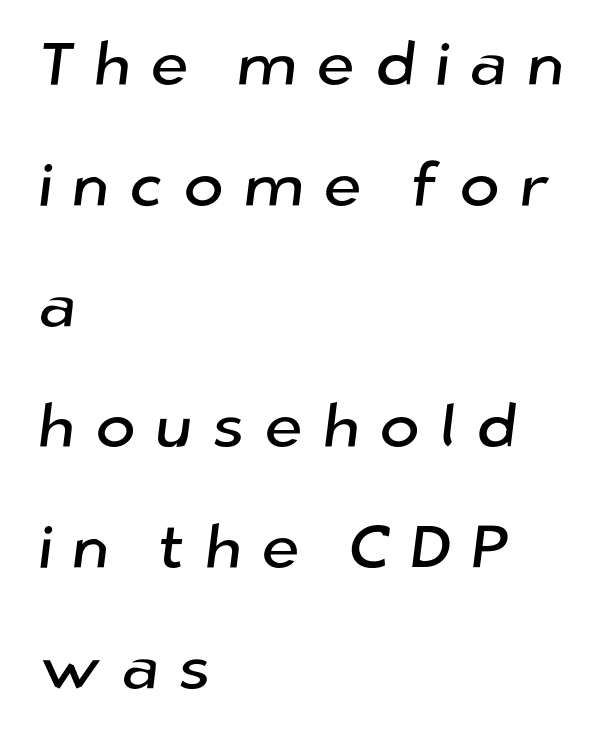
The image shows 61 px sans-serif type; set left-aligned, loose line spacing (1.98x), unusually wide letter spacing (+0.32 em), not underlined; low stroke contrast and a medium x-height.
